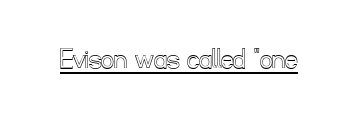
Q: Is the text italic (slanted)? A: No, it is upright.
Q: Is the text underlined? A: Yes.
Q: Is the spacing between letters normal or unusually wide? A: Normal.
Q: Width (condensed, normal, or wide)? A: Normal.
Q: x-height? A: Small.
Q: Monospaced? A: No.
